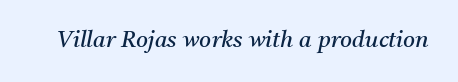
Q: Is the text bold? A: No.
Q: Is the text italic (slanted)? A: Yes, it leans right by about 11 degrees.
Q: Is the text underlined? A: No.
Q: Is the spacing between letters normal or unusually wide? A: Normal.
